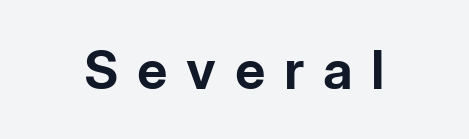
This rendering employs a face without finishing strokes, i.e., a sans-serif. The specimen reads as upright at a glance. The space directly below the letters is spotless. Character widths vary here, with narrow letters taking less room than wide ones. This sample uses expanded letter spacing, leaving extra air between glyphs.
